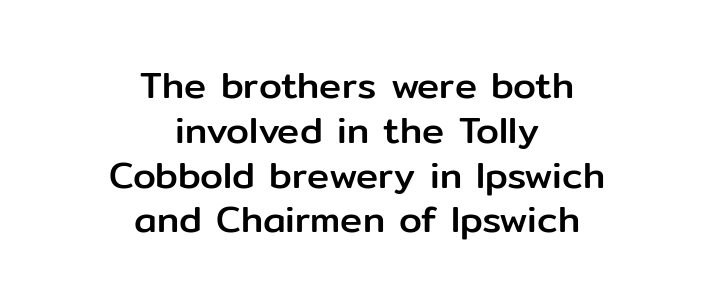
The image shows 37 px sans-serif type, upright; set centered, line spacing 1.21x, normal letter spacing, not underlined; low stroke contrast and a medium x-height.
